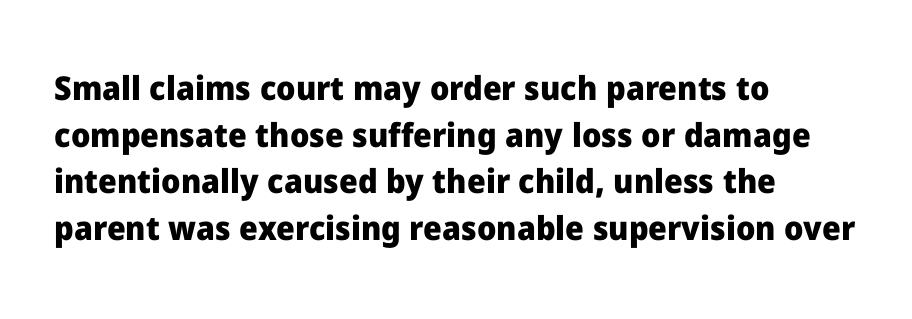
The image shows 33 px heavy sans-serif type, upright; set left-aligned, normal line spacing (1.41x), normal letter spacing, not underlined; low stroke contrast and a medium x-height.
